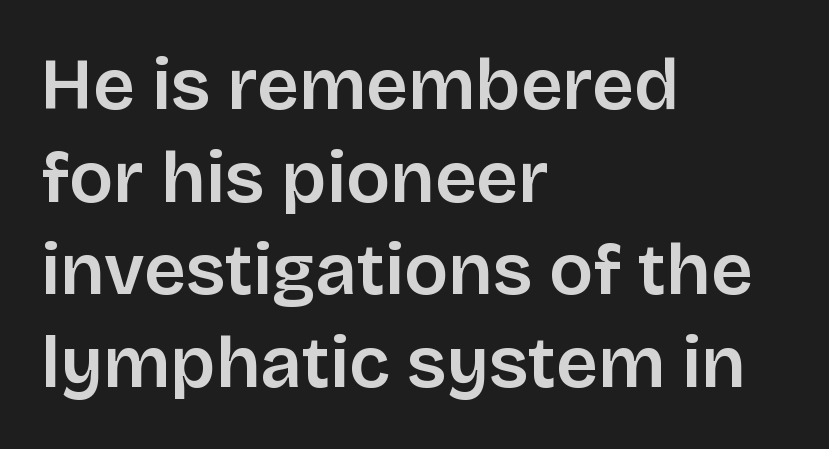
The letterforms sit shoulder to shoulder at normal distance. Each letter keeps its own natural width here, so spacing adapts to shape. Do the letters lean? They stand straight. The designer went with a sans here, leaving each stem footless. Line spacing here is normal.
